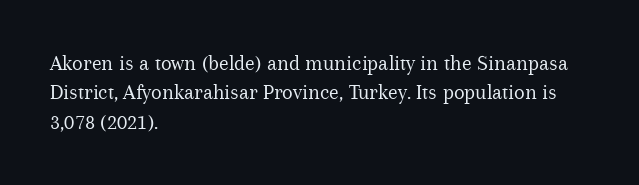
Caption: face not bold, strokes unweighted. Whoever set this chose a conventional vertical rhythm. This sample uses plain, unmodified letter spacing. The lettering stays uniformly vertical, giving the passage a roman look. Rule under the text: the space is simply empty.
